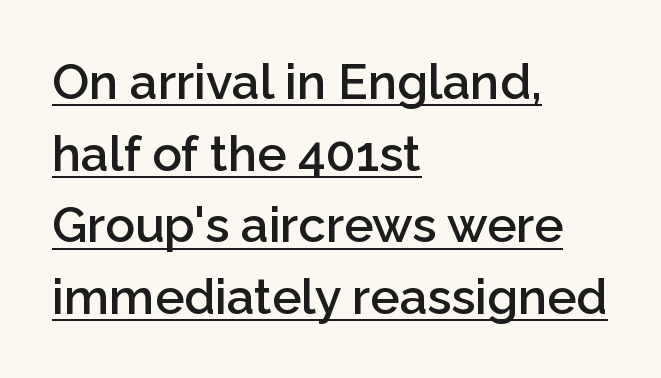
Q: Is the text bold? A: Semi-bold.
Q: Is the text italic (slanted)? A: No, it is upright.
Q: Is the typeface a serif or a sans-serif typeface? A: Sans-serif.
Q: Is the text underlined? A: Yes.
Q: How is the paragraph aligned? A: Left-aligned.
Q: Is the spacing between letters normal or unusually wide? A: Normal.
Q: Is the spacing between lines tight, normal or loose? A: Normal.
Q: Width (condensed, normal, or wide)? A: Normal.
Q: Stroke contrast? A: Low.
Q: x-height? A: Medium.
Q: Monospaced? A: No.
